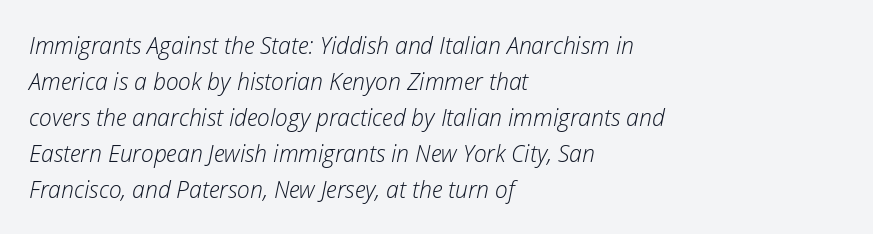
Successive baselines arrive at the customary interval. Only glyphs here, with clear space below each row. Weight: not bold — regular or lighter. The line texture is even and compact thanks to regular tracking. The paragraph has a hard left edge and a soft right edge. Slanted lettering throughout.
